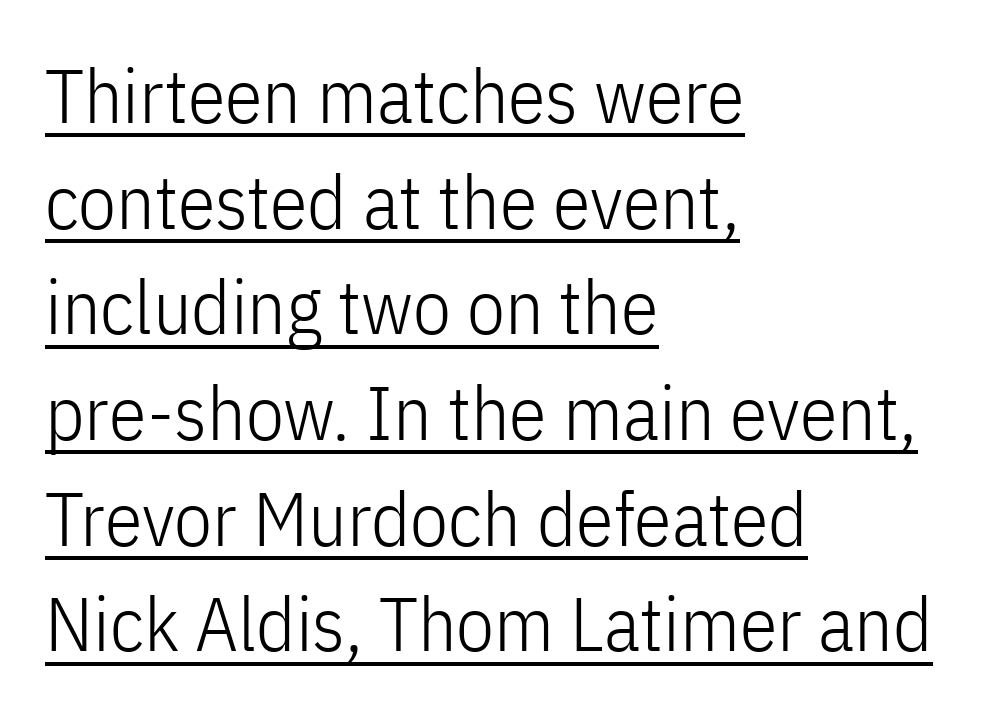
{"serif": "no", "italic": "no", "bold": "no", "weight": "light", "width": "condensed", "stroke_contrast": "low", "x_height": "medium", "monospaced": "no", "underline": "yes", "align": "left", "line_spacing": "normal", "line_spacing_ratio": 1.39, "letter_spacing": "normal", "letter_spacing_em": 0.0, "glyph_px": 76}
